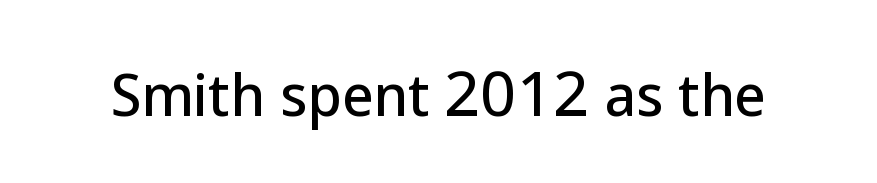
Q: Is the text italic (slanted)? A: No, it is upright.
Q: Is the typeface a serif or a sans-serif typeface? A: Sans-serif.
Q: Is the text underlined? A: No.
Q: Is the spacing between letters normal or unusually wide? A: Normal.
Q: Width (condensed, normal, or wide)? A: Normal.
Q: Stroke contrast? A: Low.
Q: x-height? A: Medium.
Q: Monospaced? A: No.
